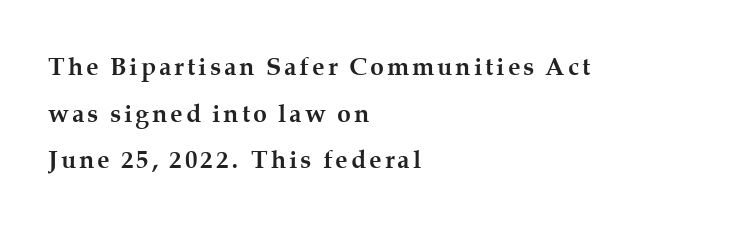
The image shows 25 px bold type, upright; set left-aligned, line spacing 1.87x, not underlined.
